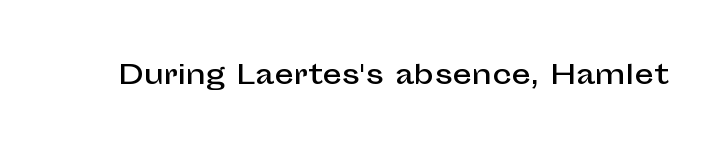
This rendering leaves character spacing at its baseline value. Has an underline been added? It has not. No italicization has been applied; the sample stays upright.
